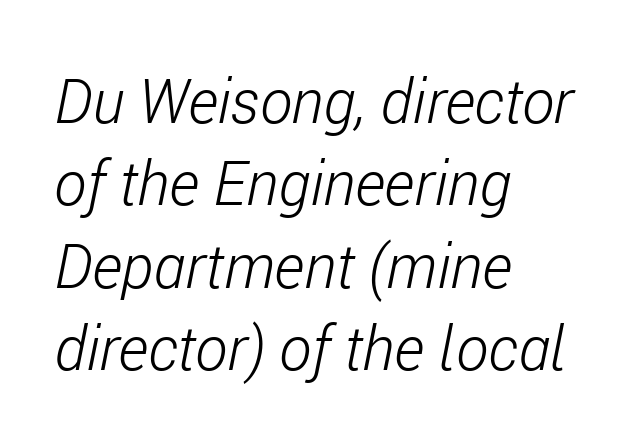
Is there much room between lines? A standard amount, neither cramped nor airy. These lines are rendered in a variable-pitch font. No heavy texture on the line: the type isn't bold. A typesetter would mark this as italic.
